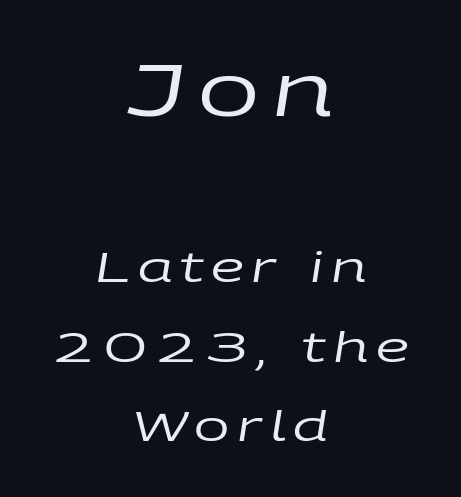
The image shows 73 px regular-weight, wide type, italic (leaning right); set centered, line spacing 1.89x, not underlined; the first (top) block is 1.74x larger; low stroke contrast and a large x-height.
